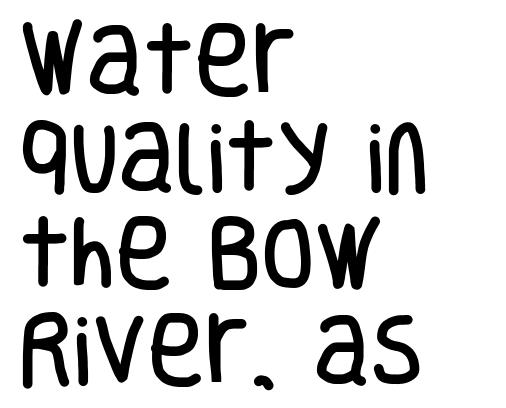
The letterforms sit shoulder to shoulder at normal distance. Do the letters lean? They stand straight. This sample is left-justified, so line endings fall wherever the words run out. A bare baseline throughout the passage. These lines are rendered in a variable-pitch font. The passage shown is typeset with a sans-serif family.
